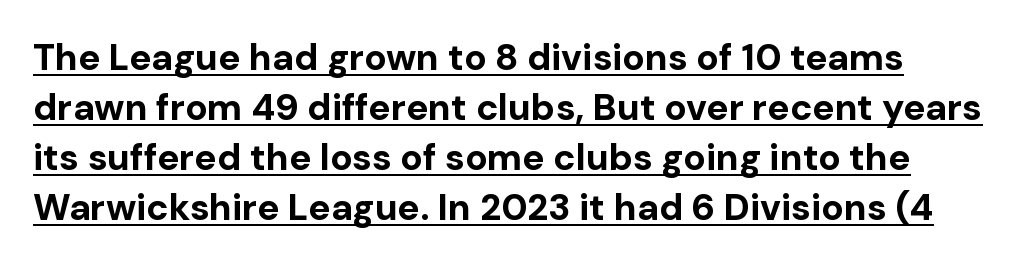
The passage shown is typed in a proportional face where columns would drift. Set as a true bold cut, around the 700 mark. Honestly, the letter spacing is just normal — you wouldn't notice it. Italic: no, the glyphs are upright roman. Is this a sans? Yes — the strokes have no serifs. This rendering uses left alignment, leaving the right contour irregular.
